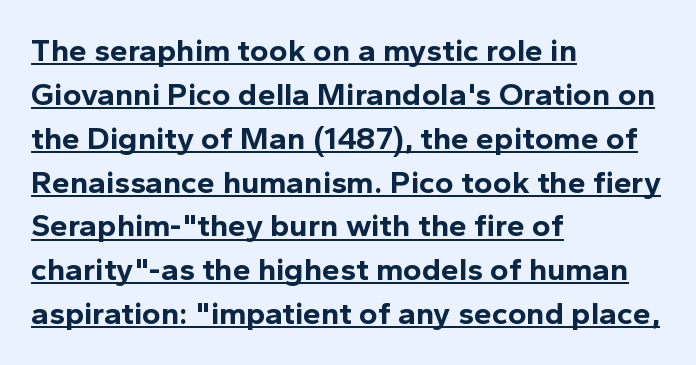
Q: Is the text bold? A: Yes.
Q: Is the text italic (slanted)? A: No, it is upright.
Q: Is the typeface a serif or a sans-serif typeface? A: Sans-serif.
Q: Is the text underlined? A: Yes.
Q: How is the paragraph aligned? A: Left-aligned.
Q: Is the spacing between letters normal or unusually wide? A: Normal.
Q: Is the spacing between lines tight, normal or loose? A: Normal.
Q: Width (condensed, normal, or wide)? A: Normal.
Q: x-height? A: Medium.
Q: Monospaced? A: No.
